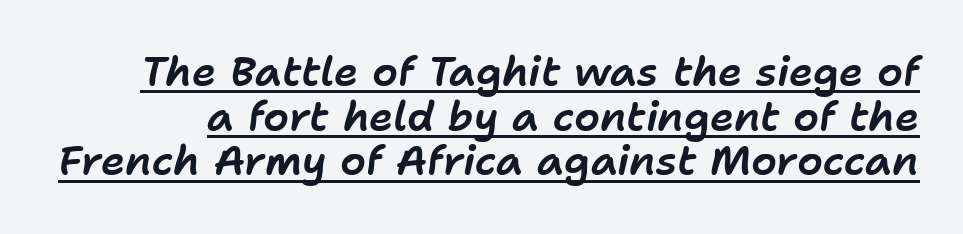
Check the space under the baseline: a stroke is drawn there. Is there much room between lines? No — they nearly touch. The typography opts for an oblique posture over an upright one. Look at the tracking — it's just the regular setting, nothing added. The face used here is proportionally spaced, like ordinary book or web type.
